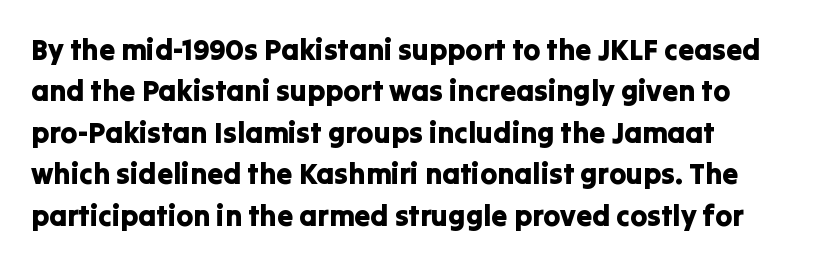
The image shows 29 px sans-serif type, upright; set normal line spacing (1.43x), normal letter spacing, not underlined; low stroke contrast and a medium x-height.
